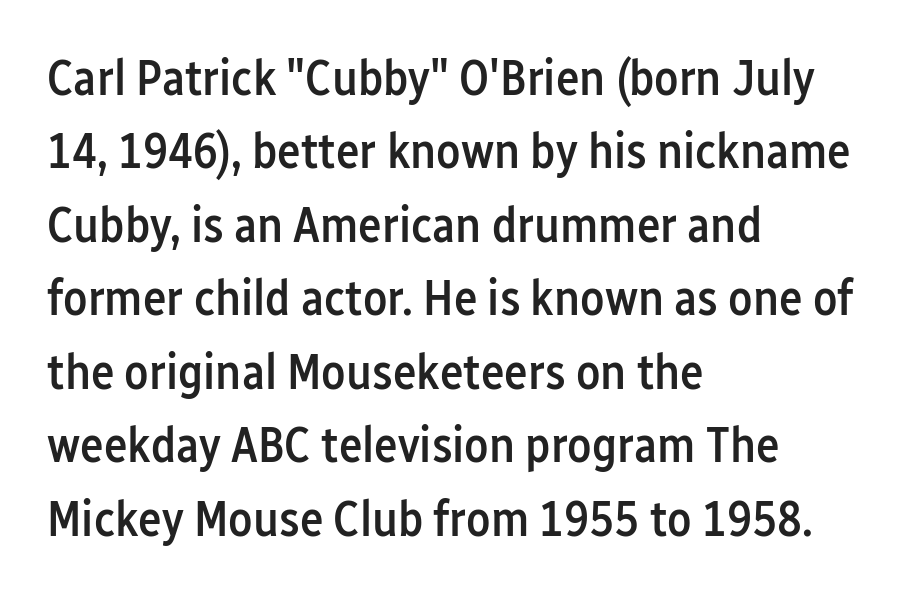
Q: Is the text bold? A: Semi-bold.
Q: Is the text italic (slanted)? A: No, it is upright.
Q: Is the typeface a serif or a sans-serif typeface? A: Sans-serif.
Q: Is the text underlined? A: No.
Q: How is the paragraph aligned? A: Left-aligned.
Q: Is the spacing between letters normal or unusually wide? A: Normal.
Q: Is the spacing between lines tight, normal or loose? A: Normal.
Q: Width (condensed, normal, or wide)? A: Condensed.
Q: Stroke contrast? A: Low.
Q: x-height? A: Medium.
Q: Monospaced? A: No.
